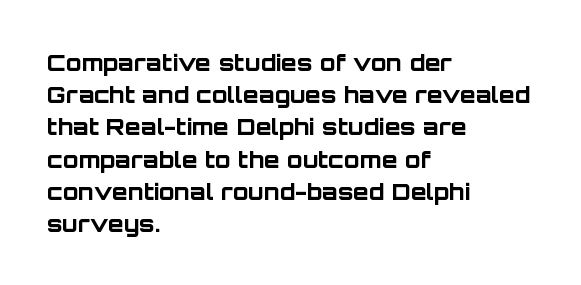
The image shows 23 px bold type, upright; set left-aligned, normal line spacing (1.4x), normal letter spacing, not underlined.
